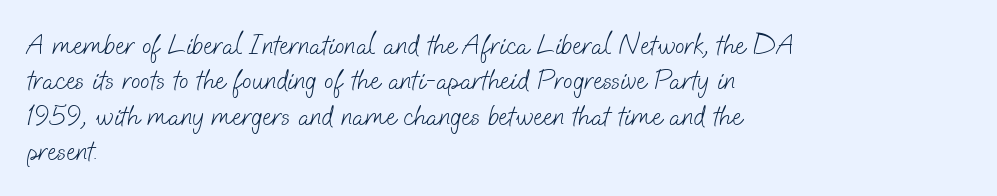
The image shows 28 px light sans-serif type; set left-aligned, normal line spacing (1.26x), normal letter spacing, not underlined; low stroke contrast and a small x-height.
